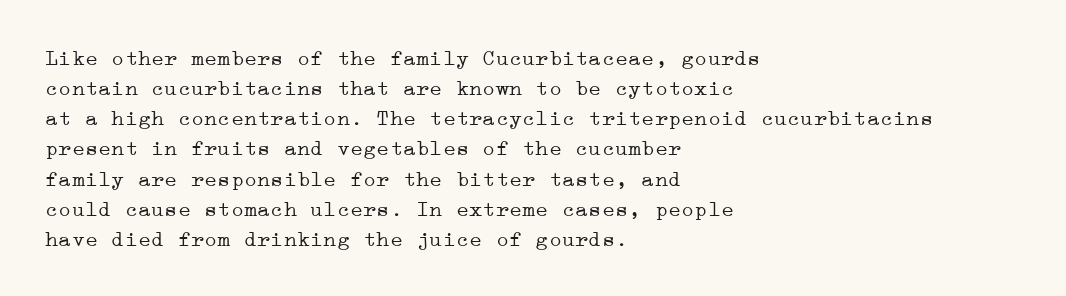
The letterforms sit shoulder to shoulder at normal distance. The space directly below the letters is spotless. Counters stay open thanks to moderate or lighter strokes. The vertical gap from one line to the next is medium. Ascenders rise straight up at ninety degrees. The ragged edge is on the right, which tells us the setting is flush left.
